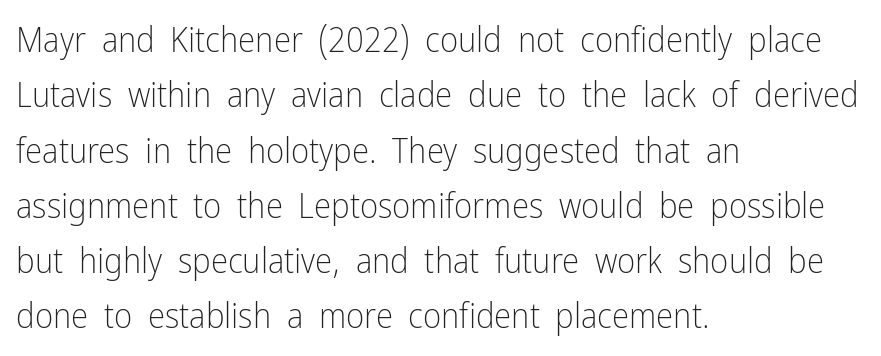
{"serif": "no", "italic": "no", "bold": "no", "weight": "light", "width": "condensed", "stroke_contrast": "low", "x_height": "medium", "monospaced": "no", "underline": "no", "align": "left", "line_spacing": "normal", "line_spacing_ratio": 1.58, "letter_spacing": "normal", "letter_spacing_em": 0.0, "glyph_px": 35}
